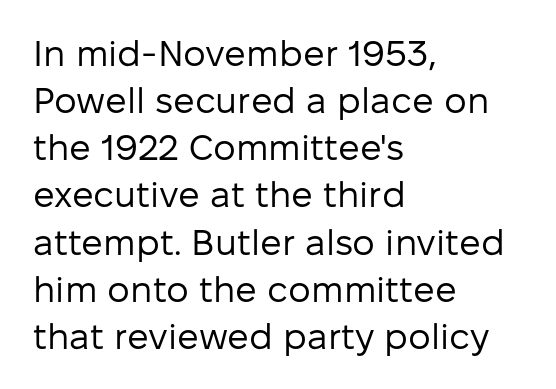
{"serif": "no", "italic": "no", "bold": "no", "weight": "regular", "width": "normal", "stroke_contrast": "low", "x_height": "medium", "monospaced": "no", "underline": "no", "align": "left", "line_spacing": "normal", "line_spacing_ratio": 1.31, "letter_spacing": "normal", "letter_spacing_em": 0.0, "glyph_px": 36}
